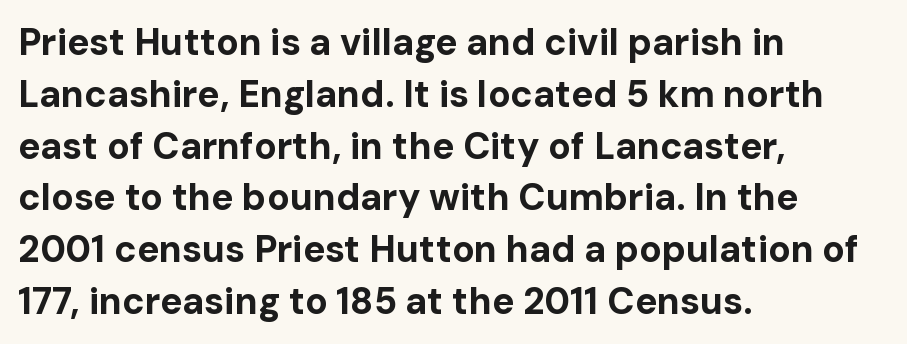
Q: Is the text bold? A: Yes.
Q: Is the text italic (slanted)? A: No, it is upright.
Q: Is the typeface a serif or a sans-serif typeface? A: Sans-serif.
Q: Is the text underlined? A: No.
Q: How is the paragraph aligned? A: Left-aligned.
Q: Is the spacing between letters normal or unusually wide? A: Normal.
Q: Is the spacing between lines tight, normal or loose? A: Normal.
Q: Width (condensed, normal, or wide)? A: Normal.
Q: Stroke contrast? A: Low.
Q: x-height? A: Medium.
Q: Monospaced? A: No.
